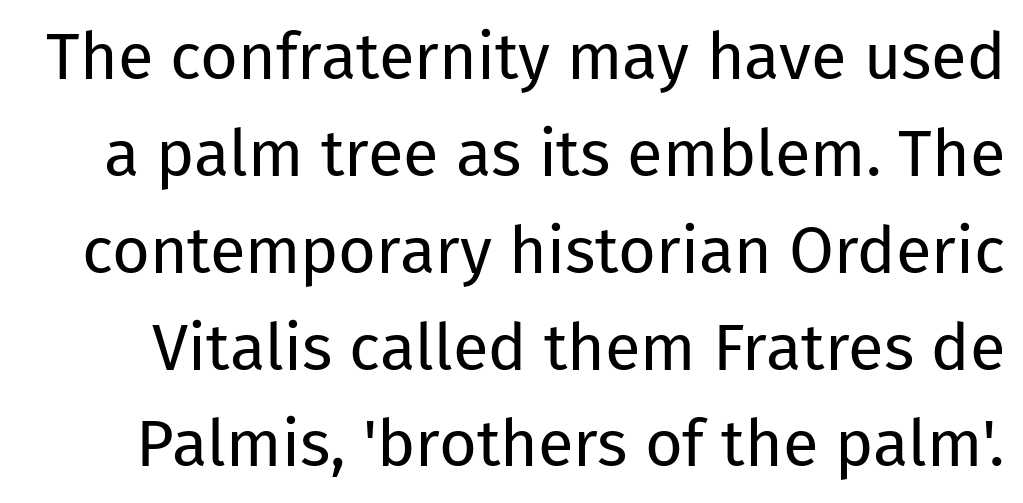
Q: Is the text bold? A: No.
Q: Is the text italic (slanted)? A: No, it is upright.
Q: Is the typeface a serif or a sans-serif typeface? A: Sans-serif.
Q: Is the text underlined? A: No.
Q: Is the spacing between letters normal or unusually wide? A: Normal.
Q: Is the spacing between lines tight, normal or loose? A: Normal.
Q: Width (condensed, normal, or wide)? A: Normal.
Q: Stroke contrast? A: Low.
Q: x-height? A: Medium.
Q: Monospaced? A: No.
